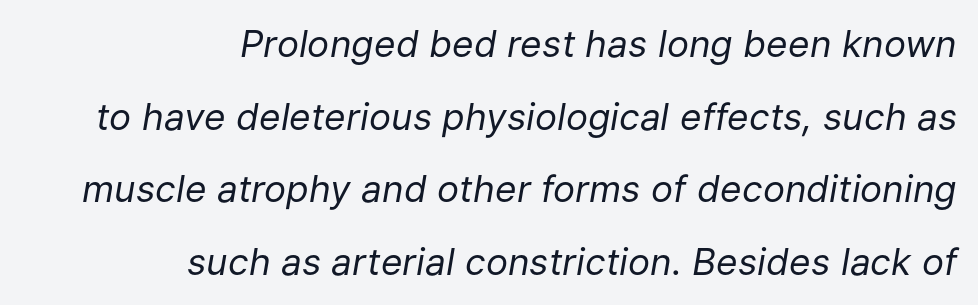
The image shows 37 px regular-weight type, italic (leaning right); set right-aligned, loose line spacing (1.96x), normal letter spacing, not underlined; low stroke contrast and a medium x-height.
